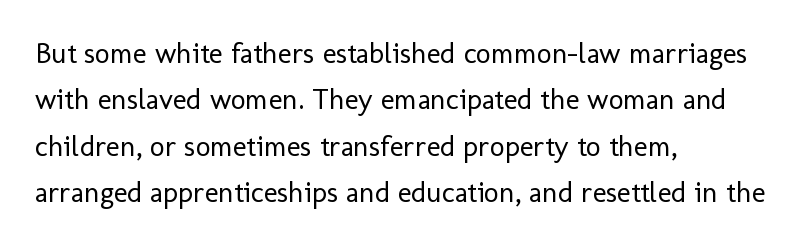
Q: Is the text bold? A: No.
Q: Is the text italic (slanted)? A: No, it is upright.
Q: Is the typeface a serif or a sans-serif typeface? A: Sans-serif.
Q: Is the text underlined? A: No.
Q: How is the paragraph aligned? A: Left-aligned.
Q: Is the spacing between letters normal or unusually wide? A: Normal.
Q: Is the spacing between lines tight, normal or loose? A: Normal.
Q: Width (condensed, normal, or wide)? A: Normal.
Q: Stroke contrast? A: Low.
Q: x-height? A: Medium.
Q: Monospaced? A: No.
